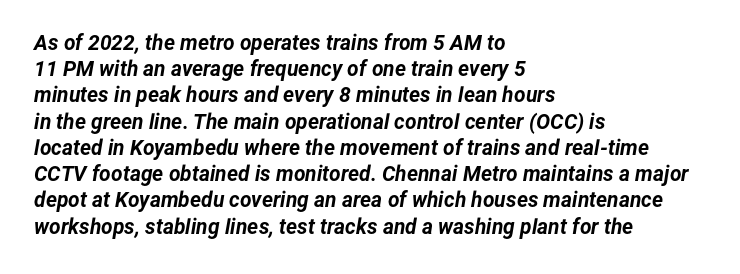
The axis of the letterforms is tilted away from vertical. The space between consecutive lines is moderate. The rendering uses a bold face; every stroke is thick and dark. The face used here is rendered with its standard letterfit.
